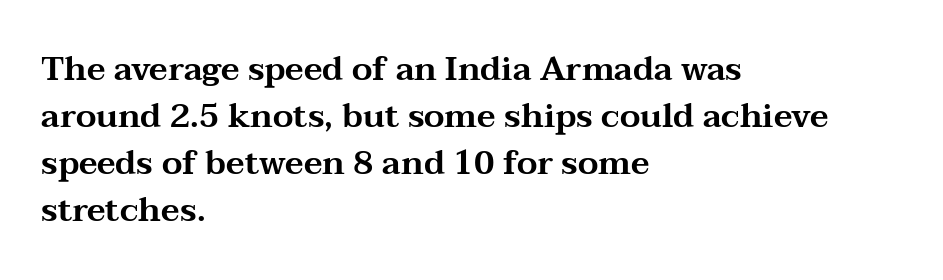
{"serif": "yes", "italic": "no", "width": "wide", "stroke_contrast": "medium", "x_height": "medium", "monospaced": "no", "underline": "no", "align": "left", "line_spacing": "normal", "line_spacing_ratio": 1.42, "letter_spacing": "normal", "letter_spacing_em": 0.0, "glyph_px": 33}
